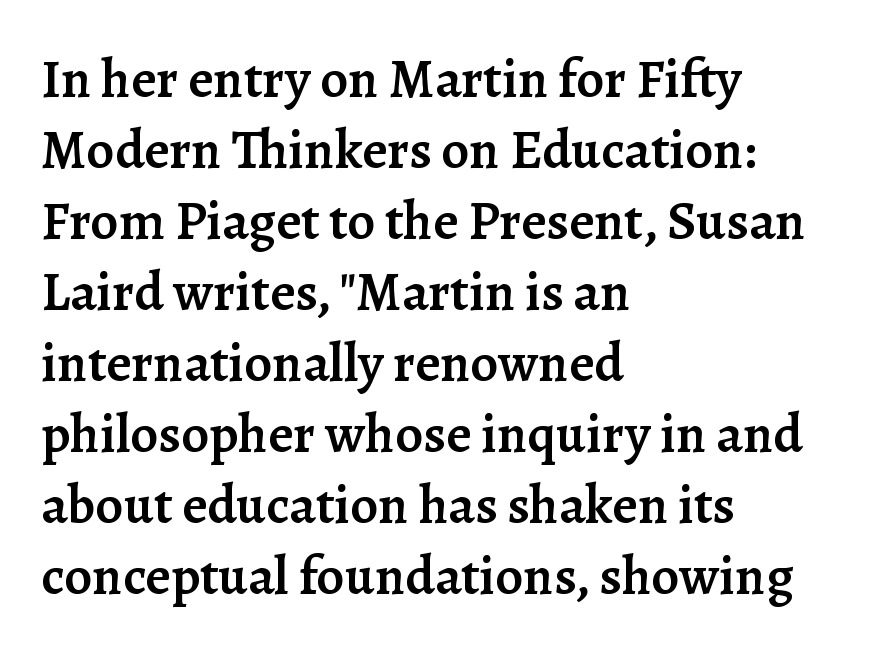
Typographically, this falls in the serif category. Do the characters align in a grid? No, the font is proportional. The lettering holds an erect, upright posture throughout. Decoration check: the copy has no underline. How would I describe the line gaps? Plain and ordinary. Each word holds together tightly as a unit, with standard inter-letter gaps.
